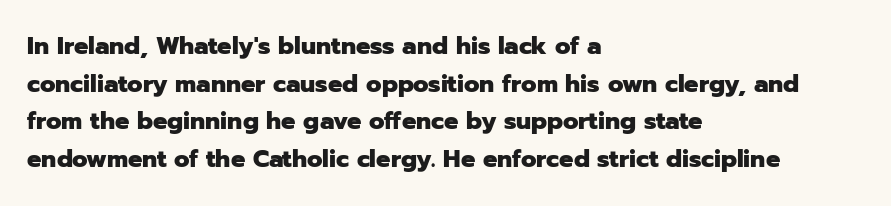
The image shows 24 px bold type, upright; set left-aligned, normal line spacing (1.57x), normal letter spacing, not underlined.
